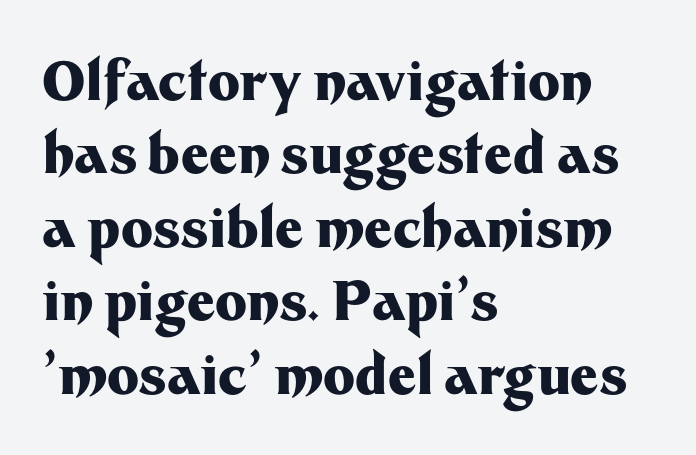
Q: Is the text bold? A: Yes.
Q: Is the text italic (slanted)? A: No, it is upright.
Q: Is the typeface a serif or a sans-serif typeface? A: Sans-serif.
Q: Is the text underlined? A: No.
Q: How is the paragraph aligned? A: Left-aligned.
Q: Is the spacing between letters normal or unusually wide? A: Normal.
Q: Is the spacing between lines tight, normal or loose? A: Normal.
Q: Width (condensed, normal, or wide)? A: Normal.
Q: Stroke contrast? A: Medium.
Q: x-height? A: Medium.
Q: Monospaced? A: No.
